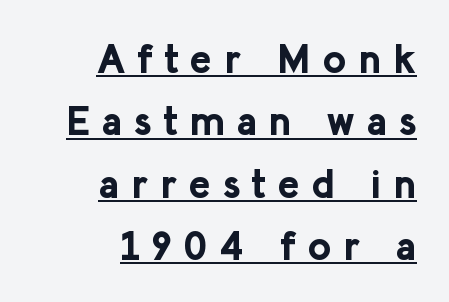
The letterforms stand isolated, each surrounded by extra space. Quick note: interline space is typical. Check where the strokes stop: nothing finishes them off — pure sans. Vertical strokes here are truly vertical. A typesetter would call this proportional, since set widths differ per character.
